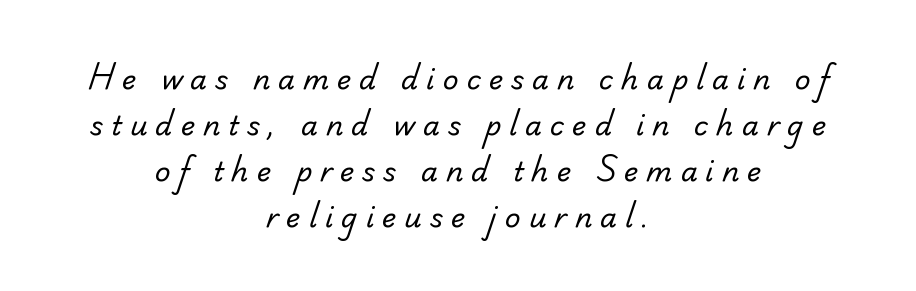
Q: Is the text bold? A: No.
Q: Is the text underlined? A: No.
Q: How is the paragraph aligned? A: Centered.
Q: Is the spacing between letters normal or unusually wide? A: Unusually wide.
Q: Is the spacing between lines tight, normal or loose? A: Normal.
